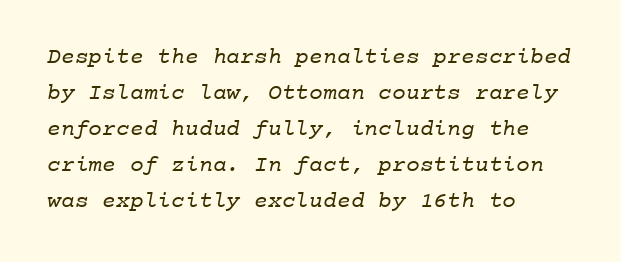
Q: Is the text bold? A: No.
Q: Is the text underlined? A: No.
Q: How is the paragraph aligned? A: Left-aligned.
Q: Is the spacing between letters normal or unusually wide? A: Normal.
Q: Is the spacing between lines tight, normal or loose? A: Normal.
